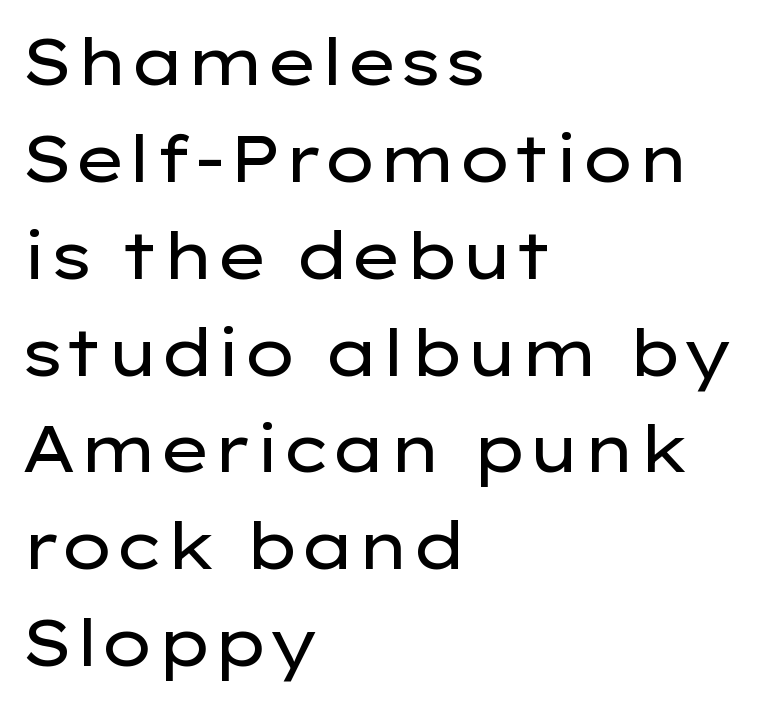
The area under the type is left untouched. Ink coverage per letter is moderate at most. The font family rendered here belongs to the sans-serif group. This sample uses an upright cut, with every glyph sitting square on the baseline. Students, note that the glyphs here touch the page at normal intervals. Proportional: the letters do not fall into vertical columns.
